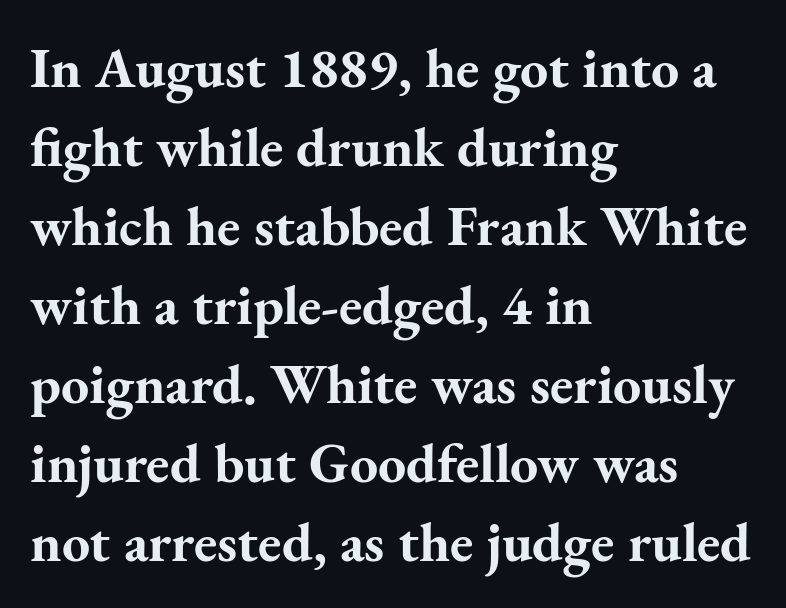
{"serif": "yes", "italic": "no", "bold": "yes", "weight": "bold", "width": "normal", "stroke_contrast": "medium", "x_height": "small", "monospaced": "no", "underline": "no", "align": "left", "line_spacing": "normal", "line_spacing_ratio": 1.41, "letter_spacing": "normal", "letter_spacing_em": 0.0, "glyph_px": 56}
